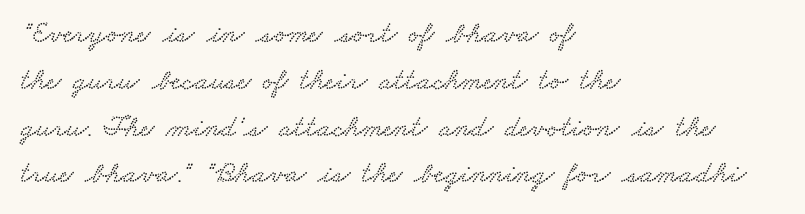
A bare baseline throughout the passage. These lines are rendered in a variable-pitch font. Look at the bottom of the vertical strokes: they flare into serifs here. Short and long lines alike share a common starting point at left.
